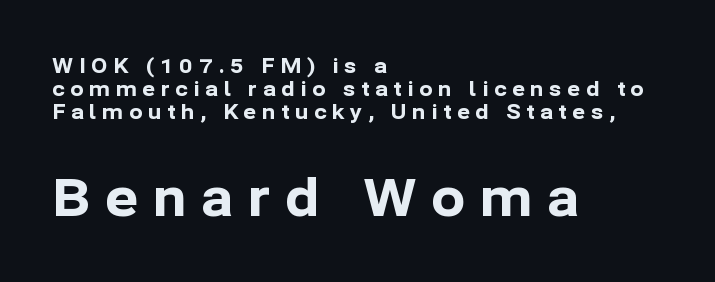
{"serif": "no", "italic": "no", "bold": "yes", "weight": "bold", "width": "normal", "stroke_contrast": "low", "x_height": "medium", "monospaced": "no", "underline": "no", "align": "left", "line_spacing": "tight", "line_spacing_ratio": 1.15, "letter_spacing": "wide", "letter_spacing_em": 0.28, "larger_block": "second", "size_ratio": 2.55, "glyph_px": 51}
